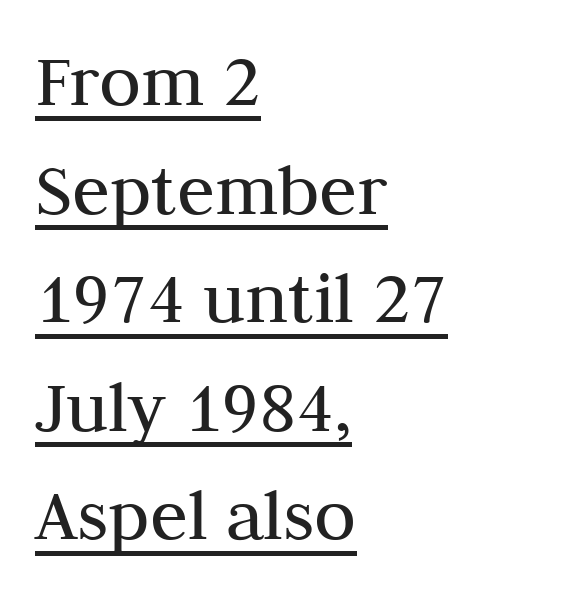
The image shows 77 px regular-weight serif type, upright; set left-aligned, normal line spacing (1.41x), normal letter spacing, underlined; medium stroke contrast and a medium x-height.
